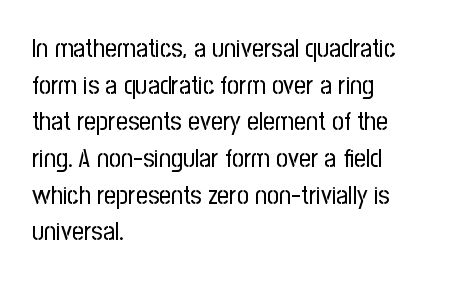
Q: Is the text bold? A: No.
Q: Is the text italic (slanted)? A: No, it is upright.
Q: Is the text underlined? A: No.
Q: How is the paragraph aligned? A: Left-aligned.
Q: Is the spacing between letters normal or unusually wide? A: Normal.
Q: Is the spacing between lines tight, normal or loose? A: Normal.
